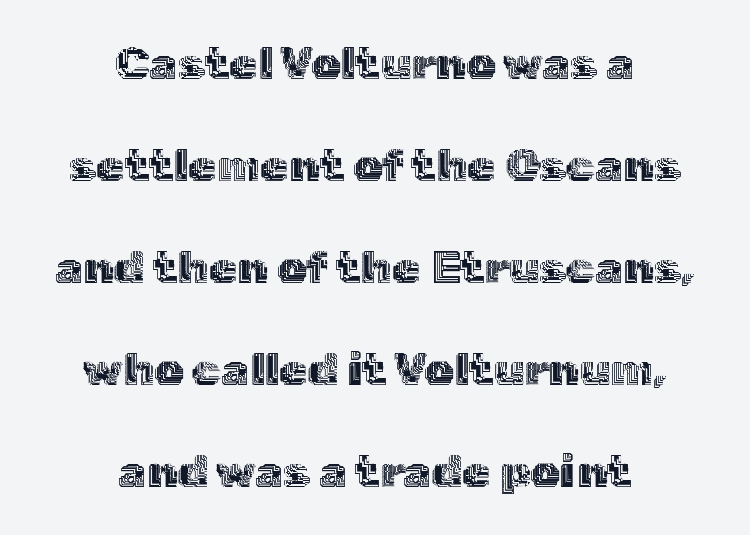
Characters remain perfectly vertical along every line. The glyphs are unaccompanied by any horizontal stroke below them. Each line is balanced around a shared central axis. This sample uses plain, unmodified letter spacing.
